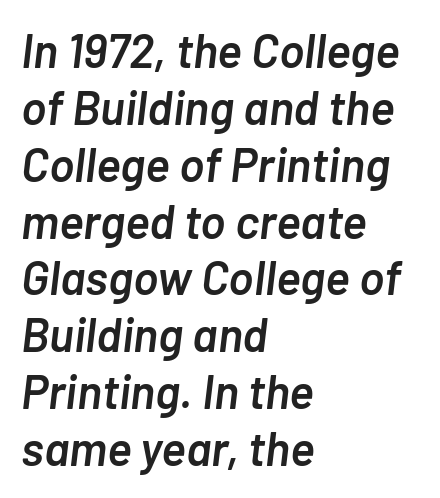
{"italic": "yes", "lean": "right", "slant_degrees": 7, "bold": "semi", "weight": "semibold", "width": "normal", "stroke_contrast": "low", "x_height": "medium", "monospaced": "no", "underline": "no", "align": "left", "line_spacing_ratio": 1.21, "letter_spacing": "normal", "letter_spacing_em": 0.0, "glyph_px": 47}
